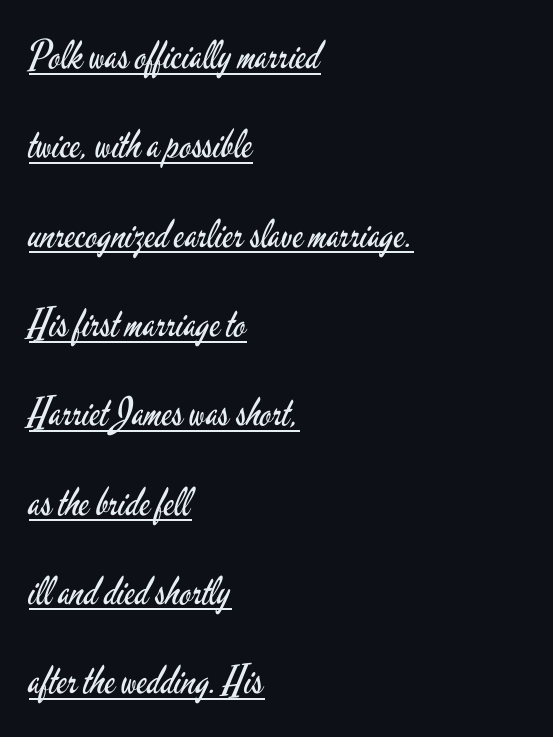
Q: Is the text bold? A: No.
Q: Is the text italic (slanted)? A: Yes.
Q: Is the typeface a serif or a sans-serif typeface? A: Sans-serif.
Q: Is the text underlined? A: Yes.
Q: How is the paragraph aligned? A: Left-aligned.
Q: Is the spacing between letters normal or unusually wide? A: Normal.
Q: Is the spacing between lines tight, normal or loose? A: Loose.
Q: Width (condensed, normal, or wide)? A: Condensed.
Q: Stroke contrast? A: Low.
Q: x-height? A: Small.
Q: Monospaced? A: No.
